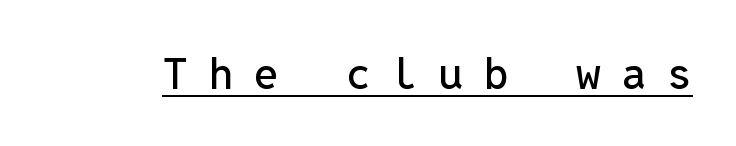
The image shows 44 px sans-serif type, upright, monospaced; set unusually wide letter spacing (+0.48 em), underlined; low stroke contrast and a medium x-height.
